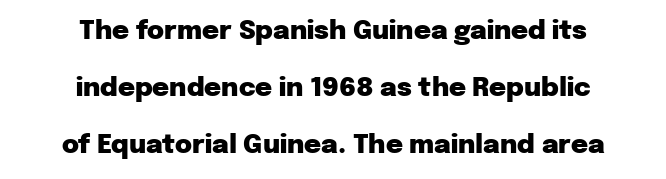
{"italic": "no", "bold": "yes", "underline": "no", "align": "center", "line_spacing": "loose", "line_spacing_ratio": 2.2, "letter_spacing": "normal", "letter_spacing_em": 0.0, "glyph_px": 26}
